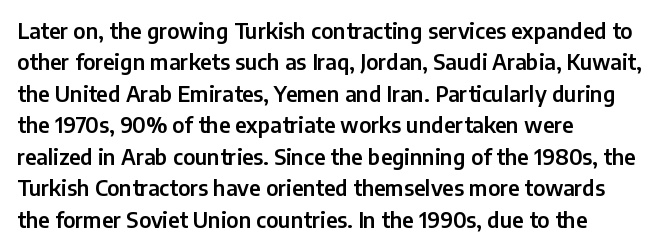
Unmarked baselines from the first word to the last. Every character sits straight up, as roman type does. The lines in this sample share a left origin and differ only in where they stop. Summary of vertical rhythm: regular, with standard interline spacing. Inter-character spacing is left at the font's built-in metrics.
